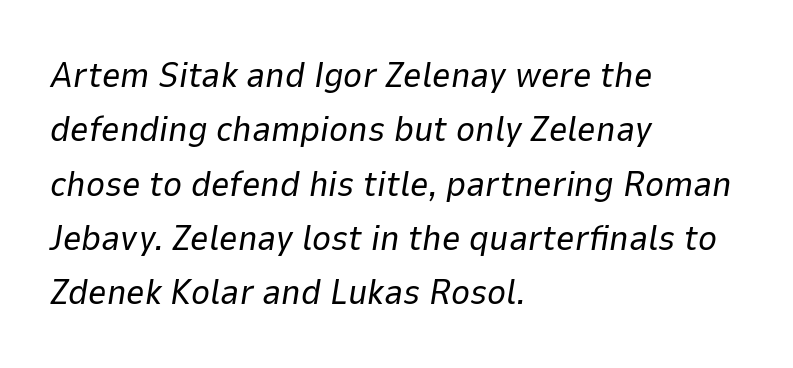
The space between consecutive lines is moderate. The letters advance in unequal steps, a hallmark of proportional type. Weight class: somewhere from thin through regular. This rendering uses left alignment, leaving the right contour irregular. The strip under each line holds only bare page.
